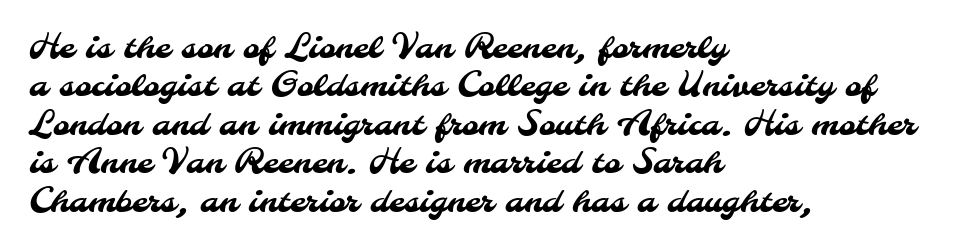
Look at the bottom of the vertical strokes: they stop flat, with no serifs. A clean baseline with only descenders dipping below it. Nothing unusual about the tracking: characters are spaced as the font intends. Looks like regular typesetting: each glyph gets only the width it needs. Alignment: flush left.
